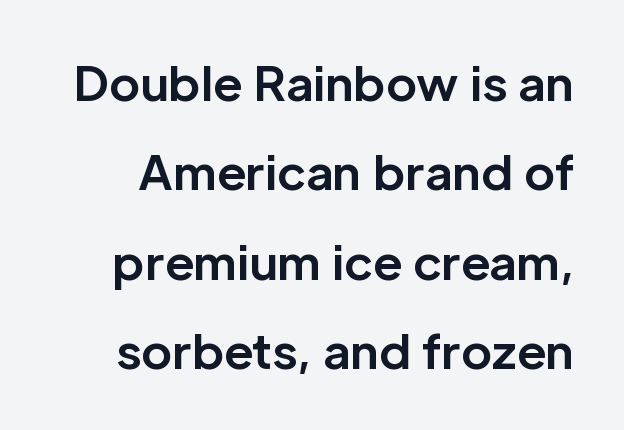
{"serif": "no", "italic": "no", "bold": "yes", "weight": "bold", "width": "normal", "stroke_contrast": "low", "x_height": "medium", "monospaced": "no", "underline": "no", "line_spacing": "loose", "line_spacing_ratio": 1.9, "letter_spacing": "normal", "letter_spacing_em": 0.0, "glyph_px": 47}
